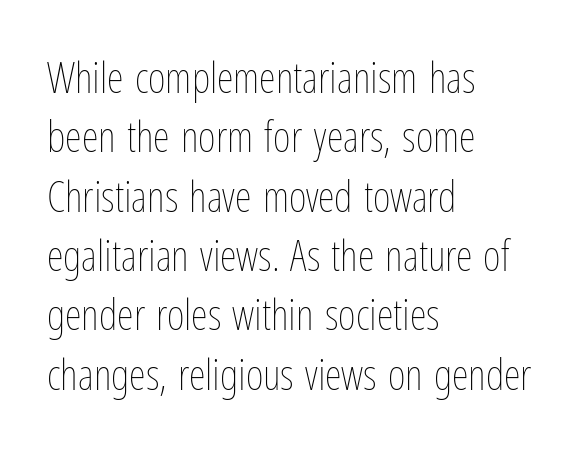
This sample uses an upright cut, with every glyph sitting square on the baseline. Words appear dense and cohesive because spacing is normal. The block of text has a typical density, with ordinary space between rows. No extra ink here — the face is not bold. The letters advance in unequal steps, a hallmark of proportional type. If you drew a ruler down the left edge, every line would touch it.
